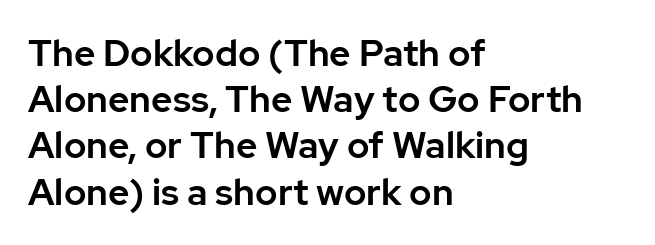
The image shows 37 px sans-serif type, upright; set left-aligned, normal line spacing (1.25x), normal letter spacing, not underlined; low stroke contrast and a medium x-height.
